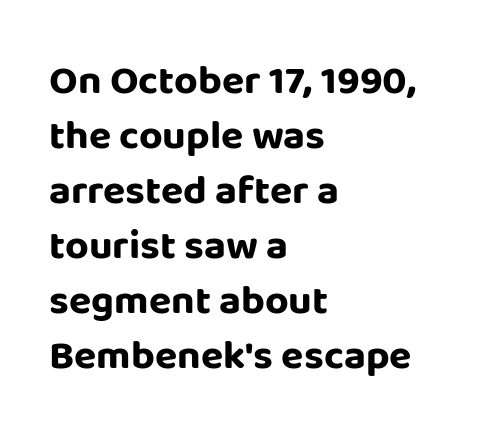
The image shows 41 px bold sans-serif type, upright; set left-aligned, normal line spacing (1.34x), normal letter spacing, not underlined; low stroke contrast and a large x-height.
